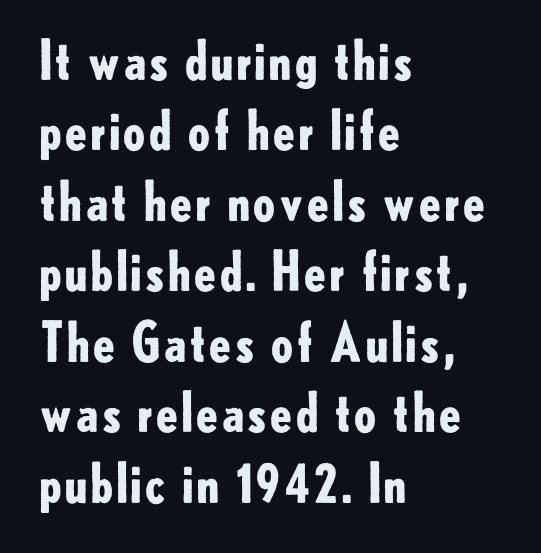
I'd describe the lettering as bold — thick and assertive. Does the leading feel generous? No, just average. A sans-serif font was chosen for this passage. Think of a printed novel: that variable character pitch is what you see here.
